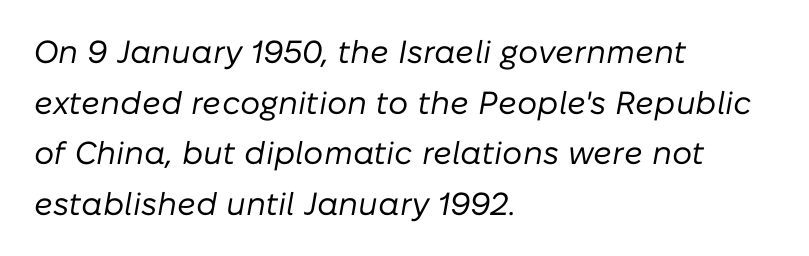
The rendering uses natural spacing where letterforms have individual widths. Where is the straight margin? On the left. The passage shown is not bold in any degree. If you drew a line through each stem, it would be angled. Lines of text with bare space underneath.
